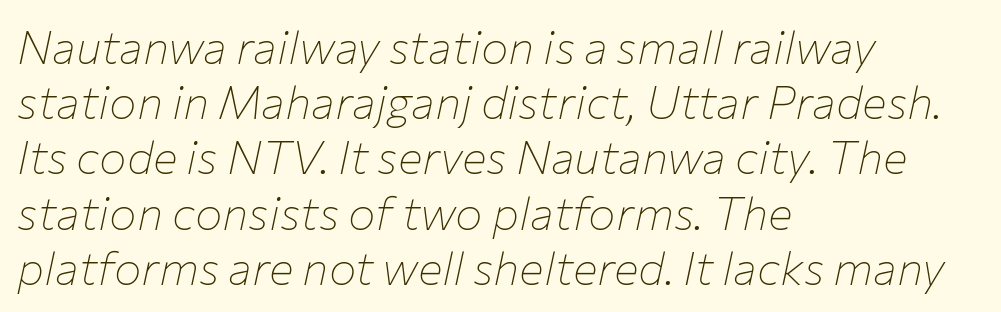
Nothing unusual about the tracking: characters are spaced as the font intends. This is not heavy type; no bold has been used. Casual observation: everything's shoved over to the left. A clean baseline with only descenders dipping below it. This sample uses an oblique cut, with every glyph tilted off the vertical. A typesetter would call this proportional, since set widths differ per character.
